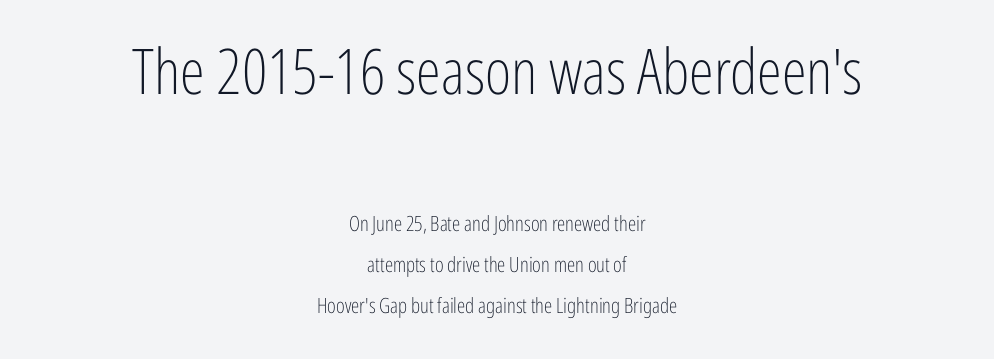
Q: Is the text bold? A: No.
Q: Is the text italic (slanted)? A: No, it is upright.
Q: Is the typeface a serif or a sans-serif typeface? A: Sans-serif.
Q: Is the text underlined? A: No.
Q: How is the paragraph aligned? A: Centered.
Q: Is the spacing between letters normal or unusually wide? A: Normal.
Q: Is the spacing between lines tight, normal or loose? A: Loose.
Q: Which block of text is set in a larger size, the first (top) or the second (bottom)? A: The first (top) one.
Q: Width (condensed, normal, or wide)? A: Condensed.
Q: Stroke contrast? A: Low.
Q: x-height? A: Medium.
Q: Monospaced? A: No.
